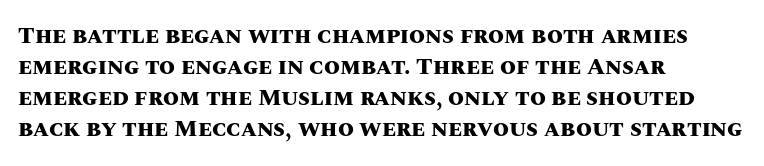
{"italic": "no", "bold": "yes", "underline": "no", "align": "left", "line_spacing": "normal", "line_spacing_ratio": 1.35, "letter_spacing": "normal", "letter_spacing_em": 0.0, "glyph_px": 23}
